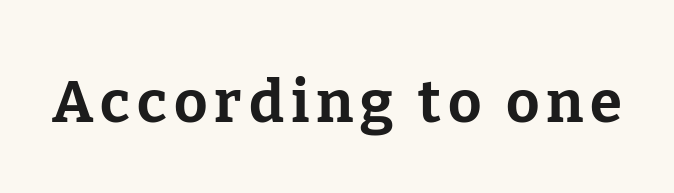
The passage shown is typed in a proportional face where columns would drift. Every letter is thick-stroked: bold, no question. It's the straight-up-and-down kind of type. Letters rest on an invisible, unmarked baseline. Little horizontal feet cap the strokes, marking this as serif type.
